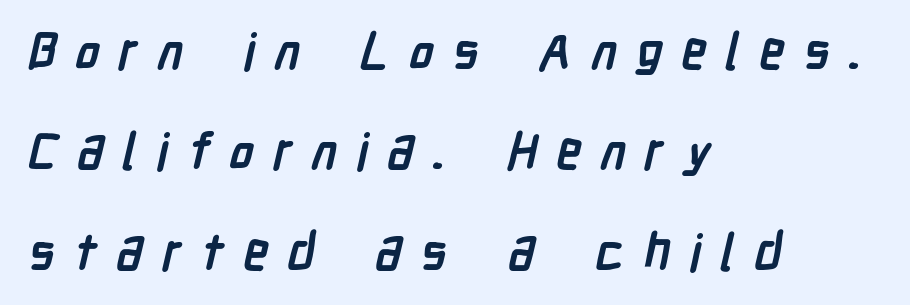
Notice how the passage keeps a crisp vertical edge on the left only. You'd pick this weight for a headline — it's a proper bold. This sample has the flowing, uneven cadence of proportional lettering. Each new line begins a long way beneath the previous one. What kind of face is this? One without serifs — a sans.
